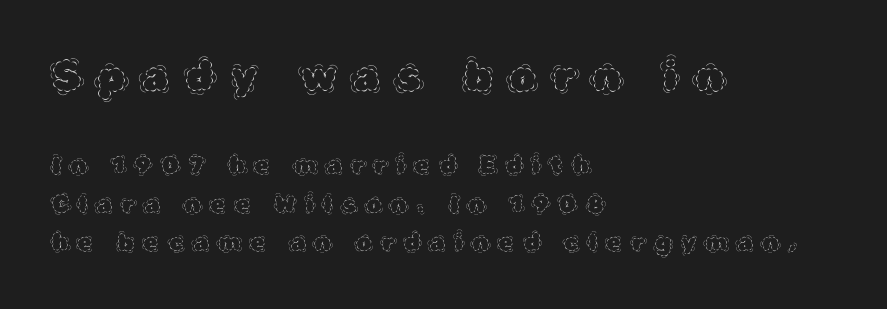
A typesetter would call this leading conventional body-copy spacing. Note the varied advance widths — an 'i' is clearly narrower than an 'm'. Line starts are locked; line ends wander. A light-to-regular cut is what we see here.
